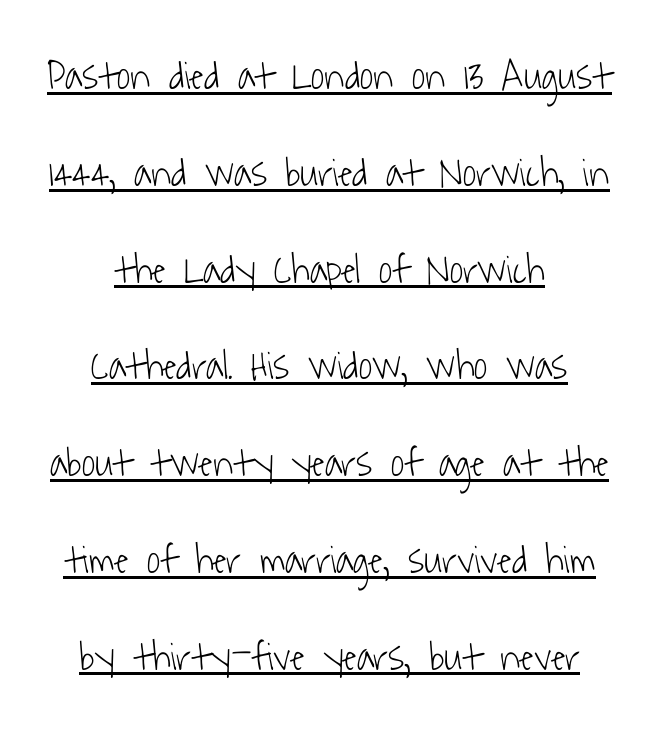
Q: Is the text bold? A: No.
Q: Is the typeface a serif or a sans-serif typeface? A: Sans-serif.
Q: Is the text underlined? A: Yes.
Q: How is the paragraph aligned? A: Centered.
Q: Is the spacing between letters normal or unusually wide? A: Normal.
Q: Is the spacing between lines tight, normal or loose? A: Loose.
Q: Width (condensed, normal, or wide)? A: Condensed.
Q: Stroke contrast? A: Low.
Q: x-height? A: Medium.
Q: Monospaced? A: No.
